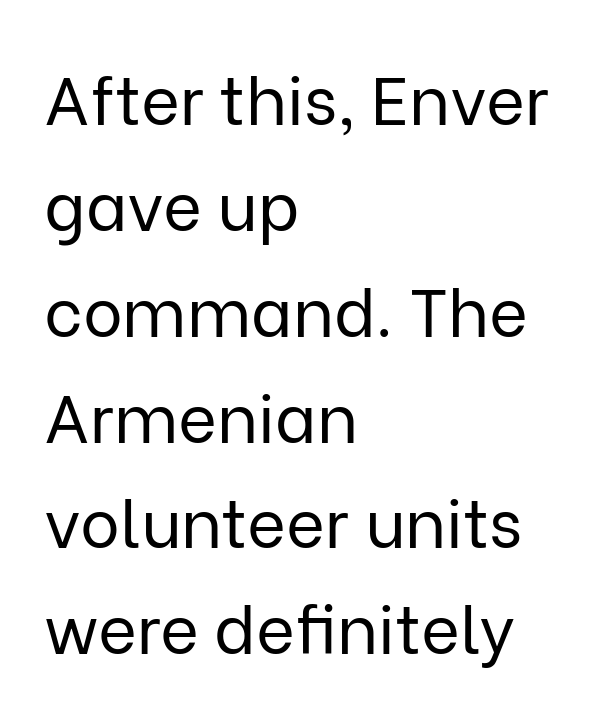
The image shows 67 px regular-weight sans-serif type, upright; set left-aligned, normal line spacing (1.58x), normal letter spacing, not underlined; low stroke contrast and a medium x-height.
